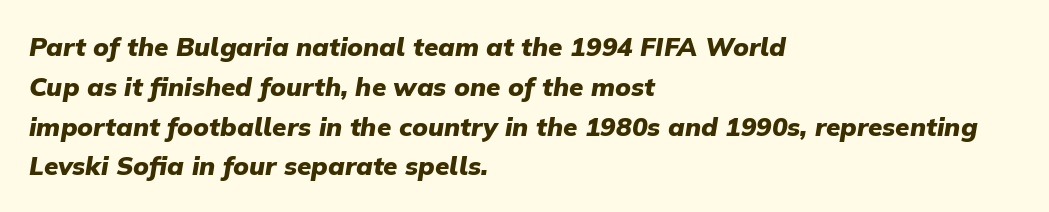
The image shows 26 px bold type, italic (leaning right); set left-aligned, normal line spacing (1.53x), normal letter spacing, not underlined.
